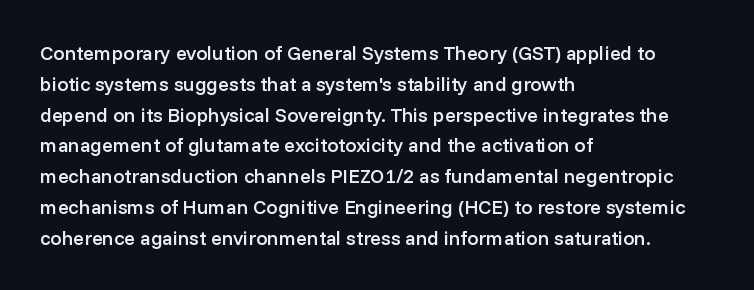
Strokes here are thickened, but only to semibold level. Successive baselines arrive at the customary interval. The axis of the letterforms is exactly vertical. Anything drawn beneath the words? Only blank space. Which margin do the lines hug? The left one — the right edge is uneven. This rendering leaves character spacing at its baseline value.
